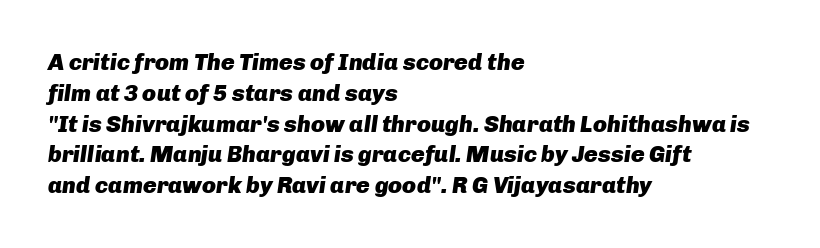
Q: Is the text bold? A: Yes.
Q: Is the text italic (slanted)? A: Yes, it leans right by about 8 degrees.
Q: Is the text underlined? A: No.
Q: How is the paragraph aligned? A: Left-aligned.
Q: Is the spacing between letters normal or unusually wide? A: Normal.
Q: Is the spacing between lines tight, normal or loose? A: Normal.
